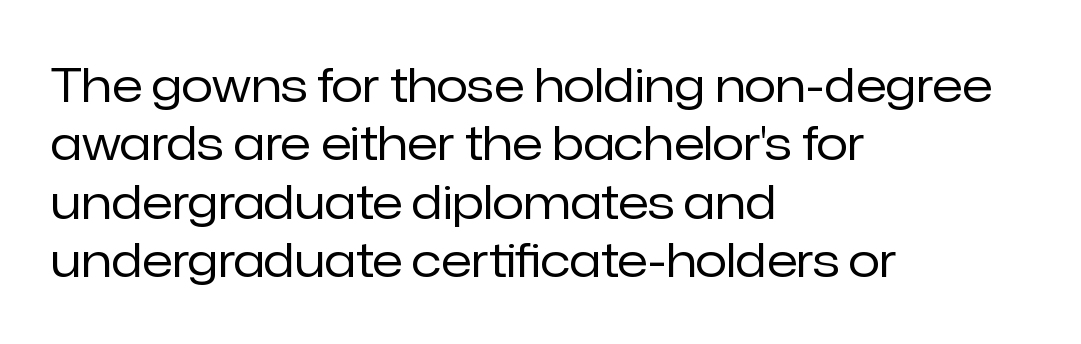
{"serif": "no", "italic": "no", "bold": "no", "weight": "regular", "width": "normal", "stroke_contrast": "low", "x_height": "medium", "monospaced": "no", "underline": "no", "align": "left", "line_spacing": "normal", "line_spacing_ratio": 1.27, "letter_spacing": "normal", "letter_spacing_em": 0.0, "glyph_px": 46}
